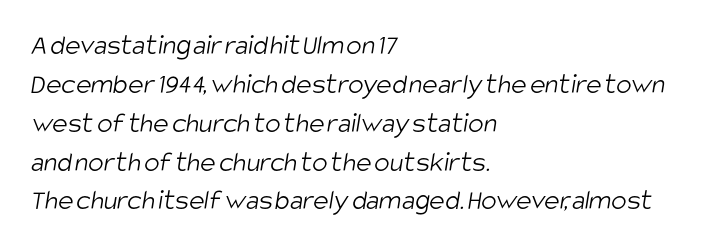
The image shows 29 px light, condensed sans-serif type; set left-aligned, normal line spacing (1.34x), normal letter spacing, not underlined; low stroke contrast and a large x-height.
